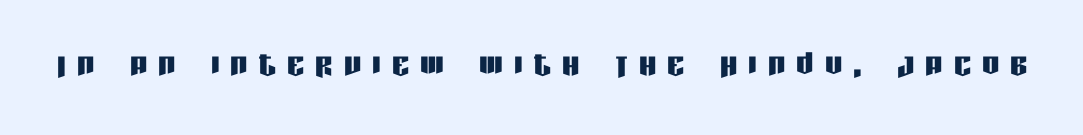
{"serif": "no", "italic": "no", "width": "condensed", "stroke_contrast": "low", "x_height": "large", "monospaced": "no", "underline": "no", "letter_spacing": "wide", "letter_spacing_em": 0.26, "glyph_px": 43}
